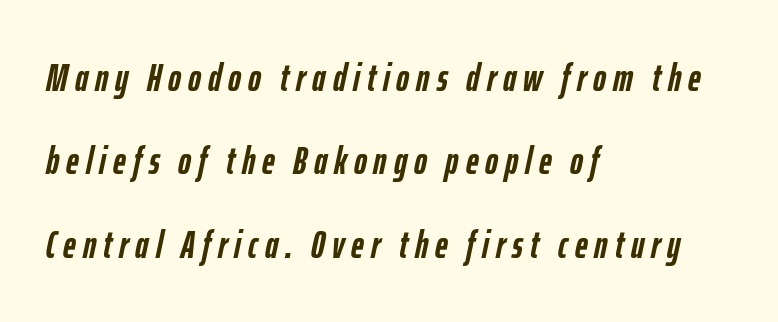
{"italic": "yes", "lean": "right", "slant_degrees": 12, "bold": "yes", "weight": "semibold", "width": "condensed", "stroke_contrast": "low", "x_height": "medium", "monospaced": "no", "underline": "no", "align": "left", "line_spacing": "loose", "line_spacing_ratio": 2.14, "glyph_px": 39}
